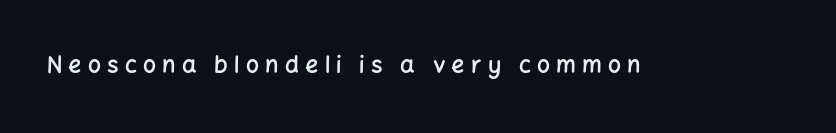
The image shows 23 px text type, upright; set unusually wide letter spacing (+0.27 em), not underlined.
